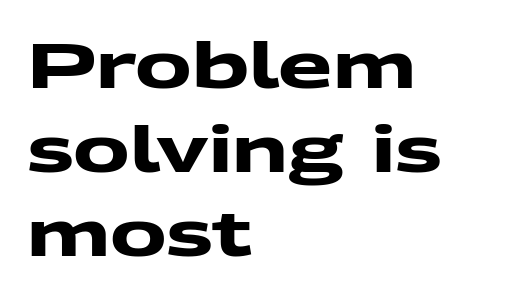
{"serif": "no", "bold": "yes", "weight": "heavy", "width": "wide", "stroke_contrast": "medium", "x_height": "medium", "monospaced": "no", "underline": "no", "align": "left", "line_spacing": "normal", "line_spacing_ratio": 1.33, "letter_spacing": "normal", "letter_spacing_em": 0.0, "glyph_px": 63}
